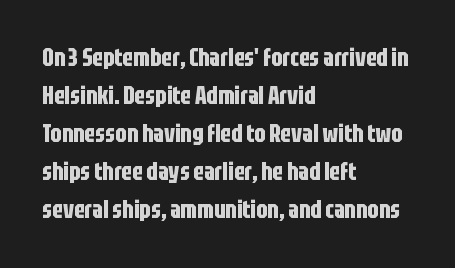
Q: Is the text bold? A: Yes.
Q: Is the text italic (slanted)? A: No, it is upright.
Q: Is the text underlined? A: No.
Q: How is the paragraph aligned? A: Left-aligned.
Q: Is the spacing between letters normal or unusually wide? A: Normal.
Q: Is the spacing between lines tight, normal or loose? A: Normal.
